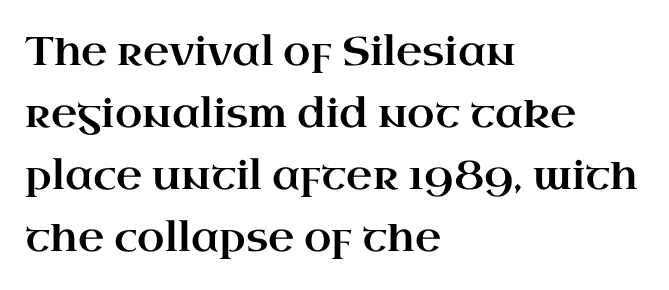
The image shows 40 px wide serif type, upright; set left-aligned, normal line spacing (1.55x), normal letter spacing, not underlined; high stroke contrast and a small x-height.
